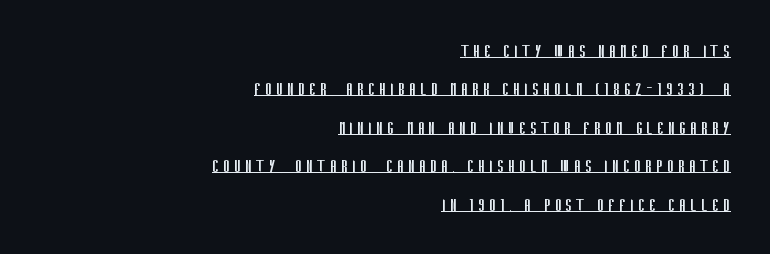
A baseline rule has been typeset under these characters. The text block is weighted toward the right margin, trailing off unevenly leftward. Summary of weight: not heavy and not bold. Vertical spacing — loose.
